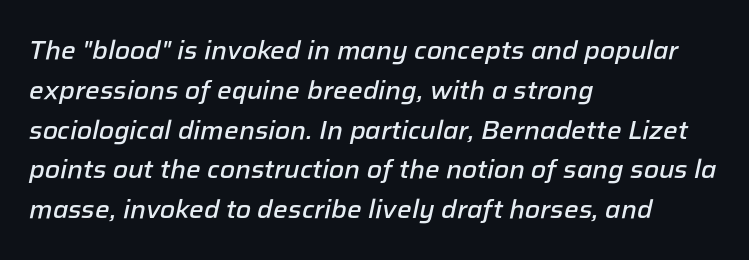
Line beginnings align vertically; line endings do not. The gap between lines stays unmarked. Caption: standard tracking, unaltered. Emphasis-style slanted type is in use.
